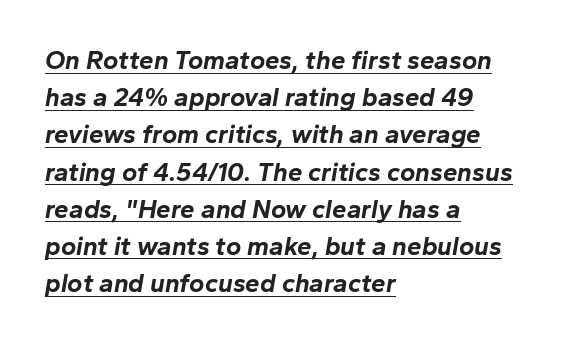
Q: Is the text bold? A: Yes.
Q: Is the text italic (slanted)? A: Yes, it leans right by about 10 degrees.
Q: Is the text underlined? A: Yes.
Q: How is the paragraph aligned? A: Left-aligned.
Q: Is the spacing between letters normal or unusually wide? A: Normal.
Q: Is the spacing between lines tight, normal or loose? A: Normal.
